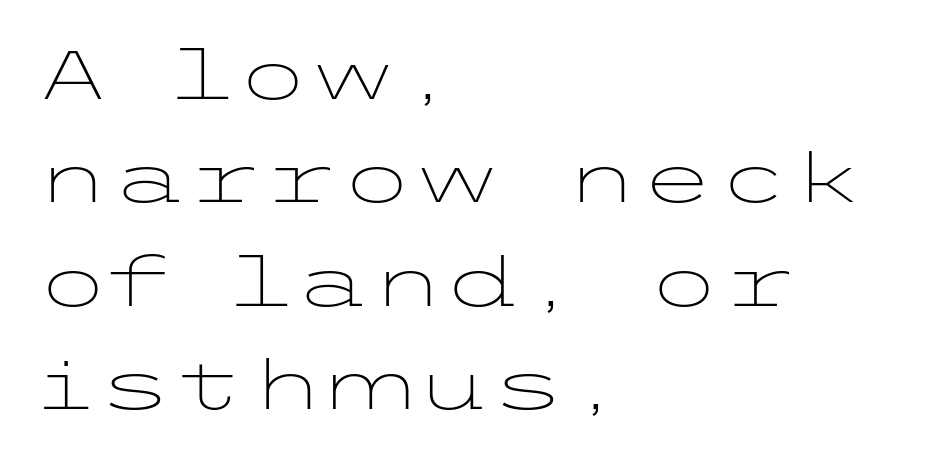
Nope, no serifs anywhere on these letters. Each stroke keeps to a modest, everyday thickness or less. The letterforms sit shoulder to shoulder at normal distance. Nope, not italic — everything's standing straight.
